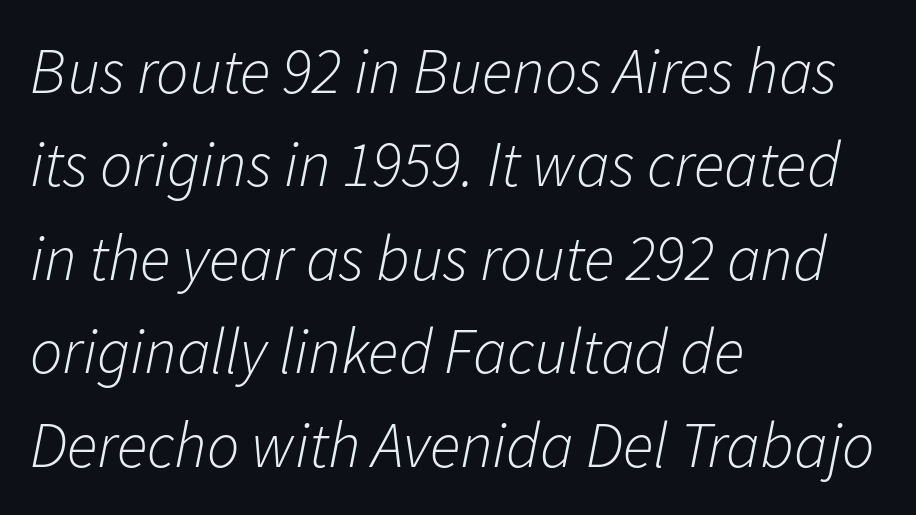
Q: Is the text bold? A: No.
Q: Is the text italic (slanted)? A: Yes, it leans right by about 11 degrees.
Q: Is the text underlined? A: No.
Q: How is the paragraph aligned? A: Left-aligned.
Q: Is the spacing between letters normal or unusually wide? A: Normal.
Q: Is the spacing between lines tight, normal or loose? A: Normal.
Q: Width (condensed, normal, or wide)? A: Normal.
Q: Stroke contrast? A: Low.
Q: x-height? A: Medium.
Q: Monospaced? A: No.
